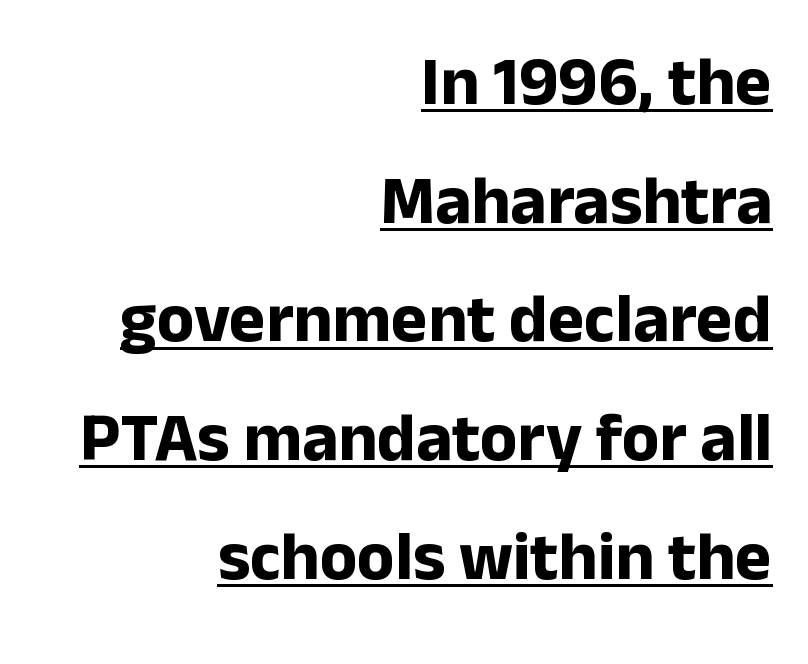
{"serif": "no", "italic": "no", "bold": "yes", "weight": "bold", "width": "normal", "stroke_contrast": "low", "x_height": "medium", "monospaced": "no", "underline": "yes", "align": "right", "line_spacing_ratio": 1.72, "letter_spacing": "normal", "letter_spacing_em": 0.0, "glyph_px": 69}
